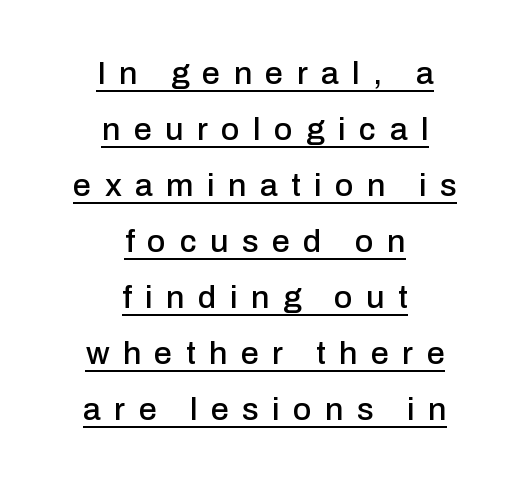
The rendering uses natural spacing where letterforms have individual widths. Upright lettering throughout. Beneath each row of characters lies a ruled line. Tracking value appears strongly positive — letters spread wide.
